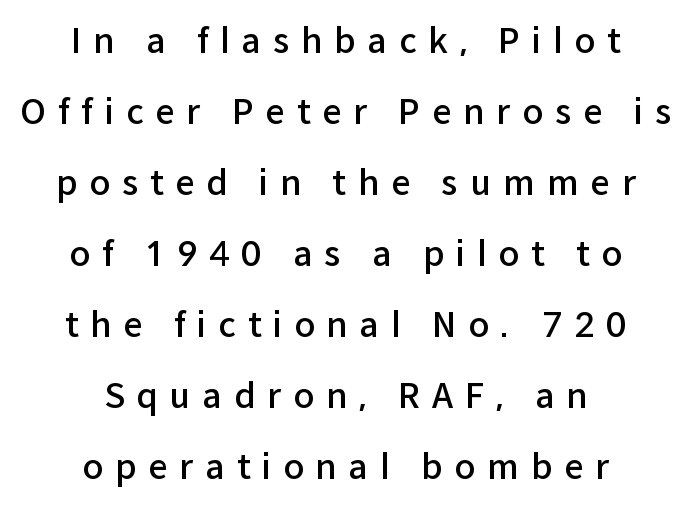
{"serif": "no", "italic": "no", "bold": "semi", "weight": "semibold", "width": "normal", "stroke_contrast": "low", "x_height": "medium", "monospaced": "no", "underline": "no", "align": "center", "line_spacing": "loose", "line_spacing_ratio": 2.09, "letter_spacing": "wide", "letter_spacing_em": 0.35, "glyph_px": 34}
